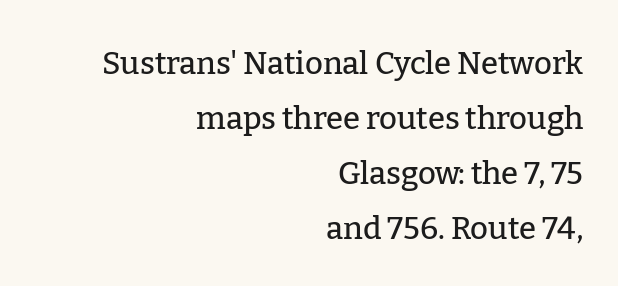
In terms of posture, this sample is upright. Decoration check: the copy has no underline. Do the characters align in a grid? No, the font is proportional. This is serif lettering, the kind often seen in printed books. Between one letter and the next there's only the usual sliver of space.
